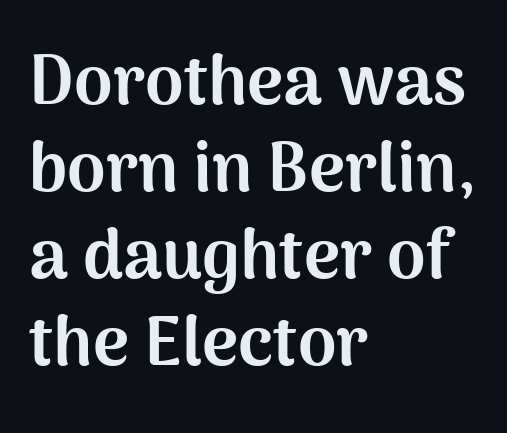
The image shows 69 px bold sans-serif type, upright; set left-aligned, normal line spacing (1.26x), normal letter spacing, not underlined; medium stroke contrast and a medium x-height.
